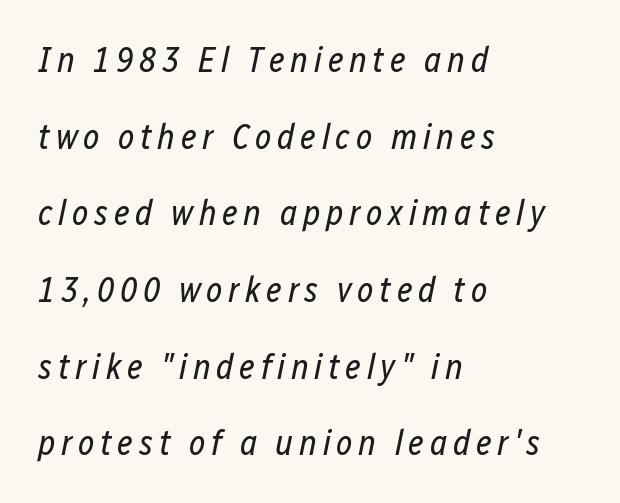
Q: Is the text bold? A: No.
Q: Is the text italic (slanted)? A: Yes, it leans right by about 12 degrees.
Q: Is the text underlined? A: No.
Q: How is the paragraph aligned? A: Left-aligned.
Q: Is the spacing between lines tight, normal or loose? A: Loose.
Q: Width (condensed, normal, or wide)? A: Condensed.
Q: Stroke contrast? A: Low.
Q: x-height? A: Medium.
Q: Monospaced? A: No.
